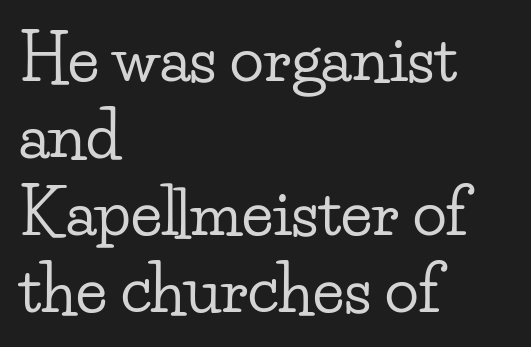
Letters rest on an invisible, unmarked baseline. If you drew a ruler down the left edge, every line would touch it. The lettering holds an erect, upright posture throughout. Look at the bottom of the vertical strokes: they flare into serifs here.
